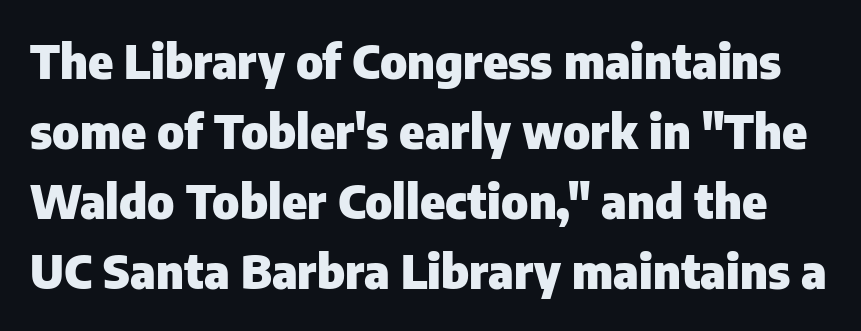
The image shows 47 px heavy sans-serif type, upright; set normal line spacing (1.49x), normal letter spacing, not underlined; low stroke contrast and a medium x-height.
